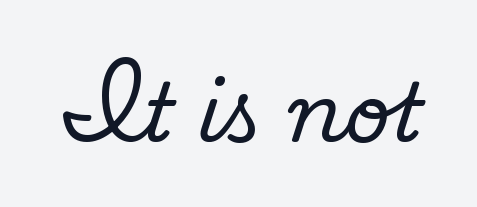
The image shows 80 px regular-weight sans-serif type; set normal letter spacing, not underlined; low stroke contrast and a small x-height.
